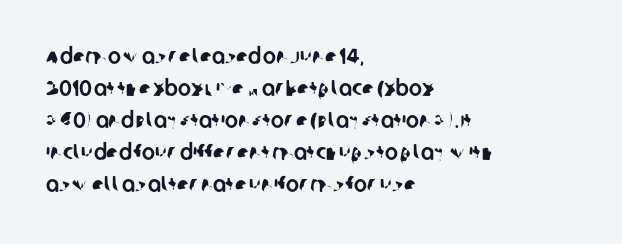
Q: Is the text underlined? A: No.
Q: How is the paragraph aligned? A: Left-aligned.
Q: Is the spacing between letters normal or unusually wide? A: Normal.
Q: Is the spacing between lines tight, normal or loose? A: Normal.
